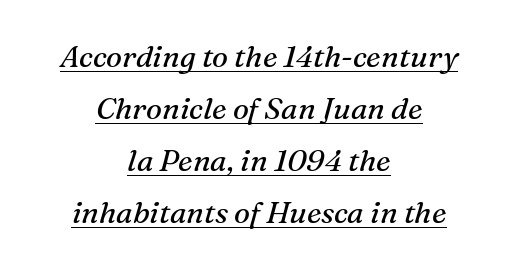
Q: Is the text bold? A: No.
Q: Is the text italic (slanted)? A: Yes, it leans right by about 16 degrees.
Q: Is the typeface a serif or a sans-serif typeface? A: Serif.
Q: Is the text underlined? A: Yes.
Q: How is the paragraph aligned? A: Centered.
Q: Is the spacing between letters normal or unusually wide? A: Normal.
Q: Width (condensed, normal, or wide)? A: Normal.
Q: Stroke contrast? A: Medium.
Q: x-height? A: Medium.
Q: Monospaced? A: No.
